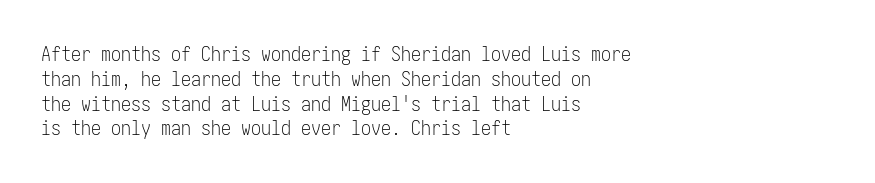
Each stroke keeps to a modest, everyday thickness or less. The type is set solid horizontally, with unmodified tracking. Italic: no, the glyphs are upright roman. In CSS terms this would be text-align: left.
